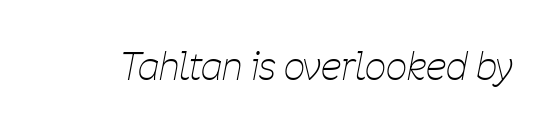
{"italic": "yes", "lean": "right", "slant_degrees": 11, "bold": "no", "weight": "thin", "width": "condensed", "stroke_contrast": "low", "x_height": "medium", "monospaced": "no", "underline": "no", "letter_spacing": "normal", "letter_spacing_em": 0.0, "glyph_px": 37}
